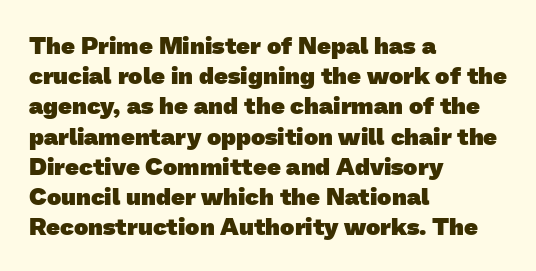
Q: Is the text bold? A: Yes.
Q: Is the text underlined? A: No.
Q: How is the paragraph aligned? A: Left-aligned.
Q: Is the spacing between letters normal or unusually wide? A: Normal.
Q: Is the spacing between lines tight, normal or loose? A: Normal.
